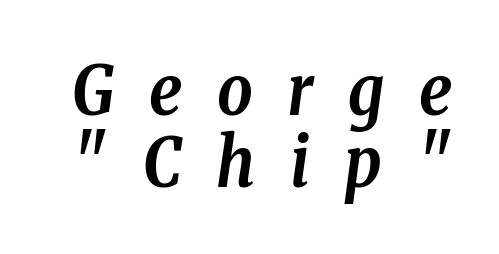
How are the letters spaced? Widely, with obvious added tracking. You can tell from the footed stems that serif type was used. Note the varied advance widths — an 'i' is clearly narrower than an 'm'. Every character sits at an angle, as italics do.
